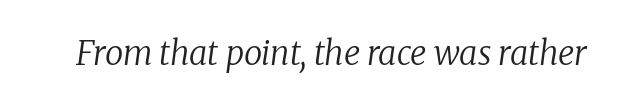
A quiet, ordinary-to-light weight characterises the typeface. Characters follow at the spacing the type designer built in. When letters slant like this, we call the style italic. Any mark beneath the type? The region is blank. The text was rendered using a seriffed face with decorative stroke endings. The face used here is proportionally spaced, like ordinary book or web type.
